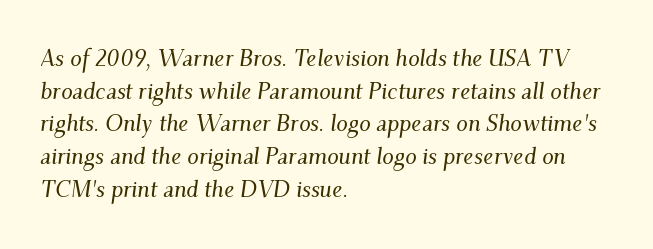
{"italic": "yes", "lean": "right", "slant_degrees": 9, "underline": "no", "align": "left", "line_spacing": "normal", "line_spacing_ratio": 1.42, "letter_spacing": "normal", "letter_spacing_em": 0.0, "glyph_px": 23}
